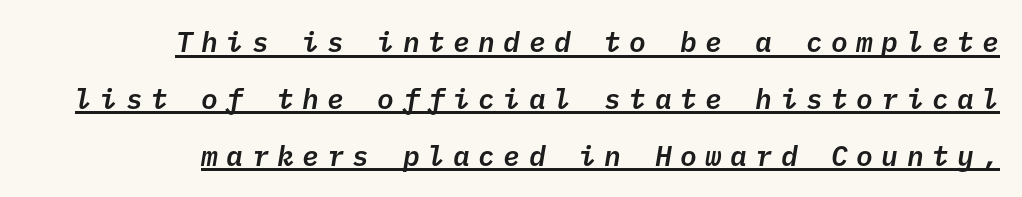
Q: Is the text italic (slanted)? A: Yes, it leans right by about 10 degrees.
Q: Is the text underlined? A: Yes.
Q: How is the paragraph aligned? A: Right-aligned.
Q: Is the spacing between letters normal or unusually wide? A: Unusually wide.
Q: Is the spacing between lines tight, normal or loose? A: Loose.
Q: Width (condensed, normal, or wide)? A: Normal.
Q: Stroke contrast? A: Low.
Q: x-height? A: Medium.
Q: Monospaced? A: Yes.
